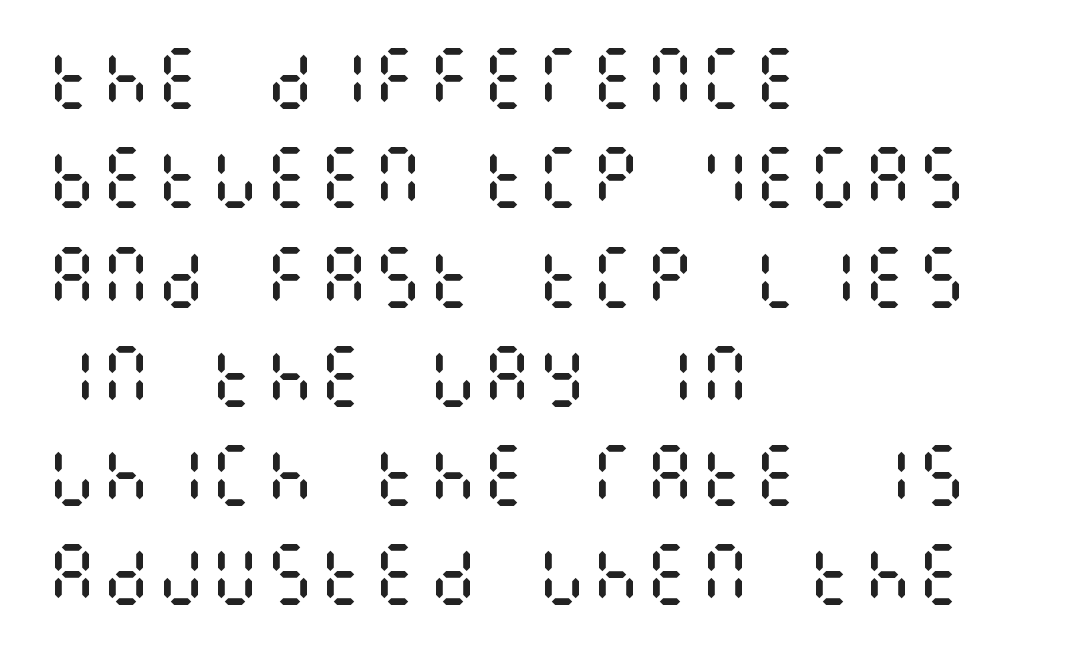
{"italic": "no", "bold": "no", "weight": "regular", "width": "condensed", "stroke_contrast": "medium", "x_height": "large", "underline": "no", "align": "left", "line_spacing": "normal", "line_spacing_ratio": 1.46, "letter_spacing": "normal", "letter_spacing_em": 0.0, "glyph_px": 68}
